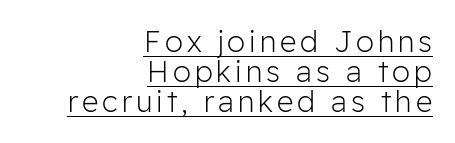
{"serif": "no", "italic": "no", "bold": "no", "weight": "light", "width": "normal", "stroke_contrast": "low", "x_height": "medium", "monospaced": "no", "underline": "yes", "align": "right", "line_spacing": "tight", "line_spacing_ratio": 1.03, "glyph_px": 29}
